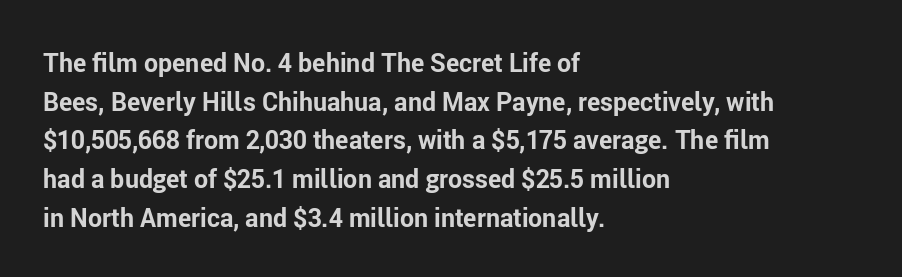
The image shows 25 px bold type, upright; set left-aligned, normal line spacing (1.55x), normal letter spacing, not underlined.
